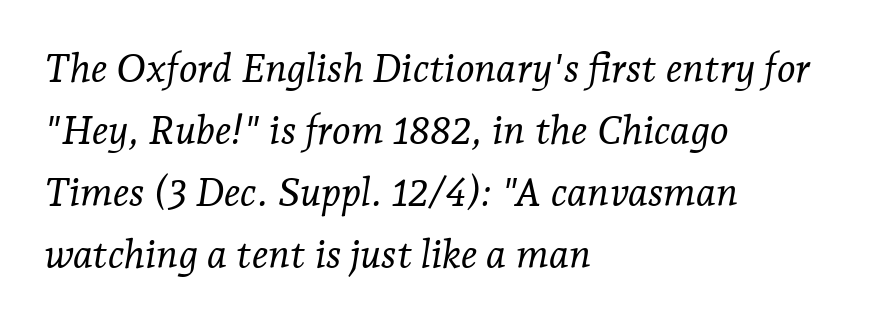
Style check: oblique. The weight tops out at a normal text grade. Unmarked baselines from the first word to the last. Is this a sans? No — the strokes have serifs.
